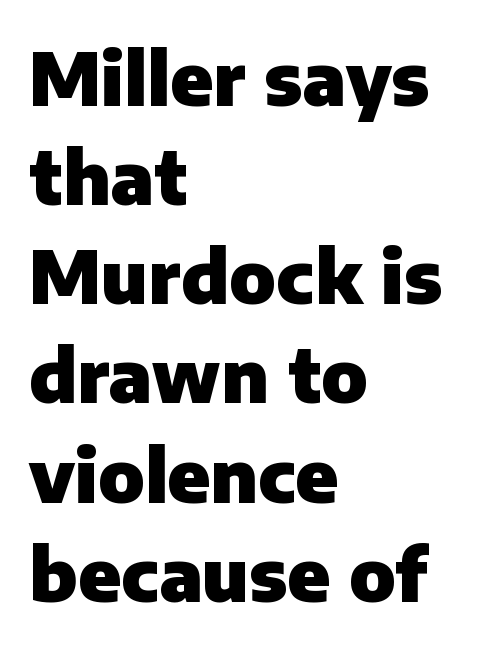
The rendering shows plain stroke endings on the letterforms — a sans-serif design. What weight is shown? A full bold with thick strokes. Unlike italic type, these characters show no tilt at all. The string is rendered with underlining switched off. Characters follow at the spacing the type designer built in.
